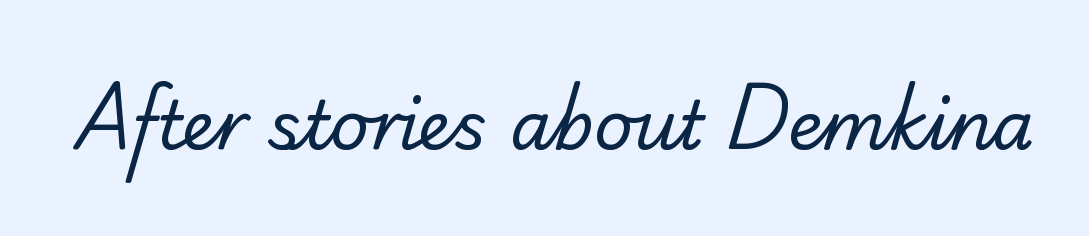
{"serif": "yes", "bold": "no", "weight": "regular", "width": "normal", "stroke_contrast": "low", "x_height": "small", "monospaced": "no", "underline": "no", "letter_spacing": "normal", "letter_spacing_em": 0.0, "glyph_px": 67}
